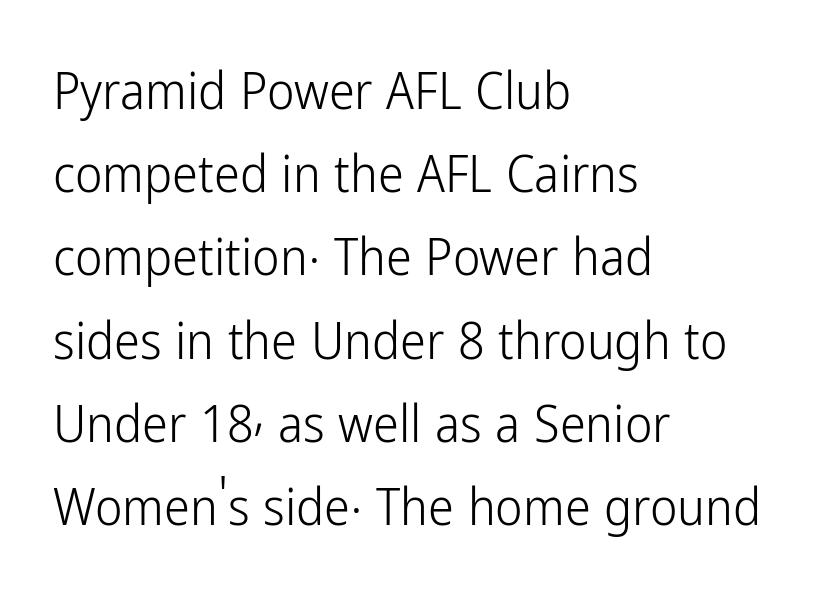
The image shows 52 px light, condensed sans-serif type, upright; set left-aligned, normal line spacing (1.6x), normal letter spacing, not underlined; low stroke contrast and a medium x-height.
